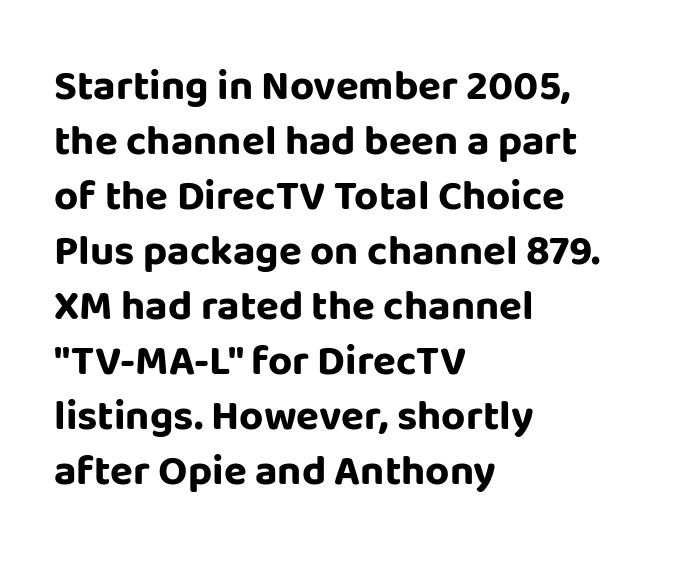
Q: Is the text bold? A: Yes.
Q: Is the text italic (slanted)? A: No, it is upright.
Q: Is the typeface a serif or a sans-serif typeface? A: Sans-serif.
Q: Is the text underlined? A: No.
Q: How is the paragraph aligned? A: Left-aligned.
Q: Is the spacing between letters normal or unusually wide? A: Normal.
Q: Is the spacing between lines tight, normal or loose? A: Normal.
Q: Width (condensed, normal, or wide)? A: Normal.
Q: Stroke contrast? A: Low.
Q: x-height? A: Large.
Q: Monospaced? A: No.
